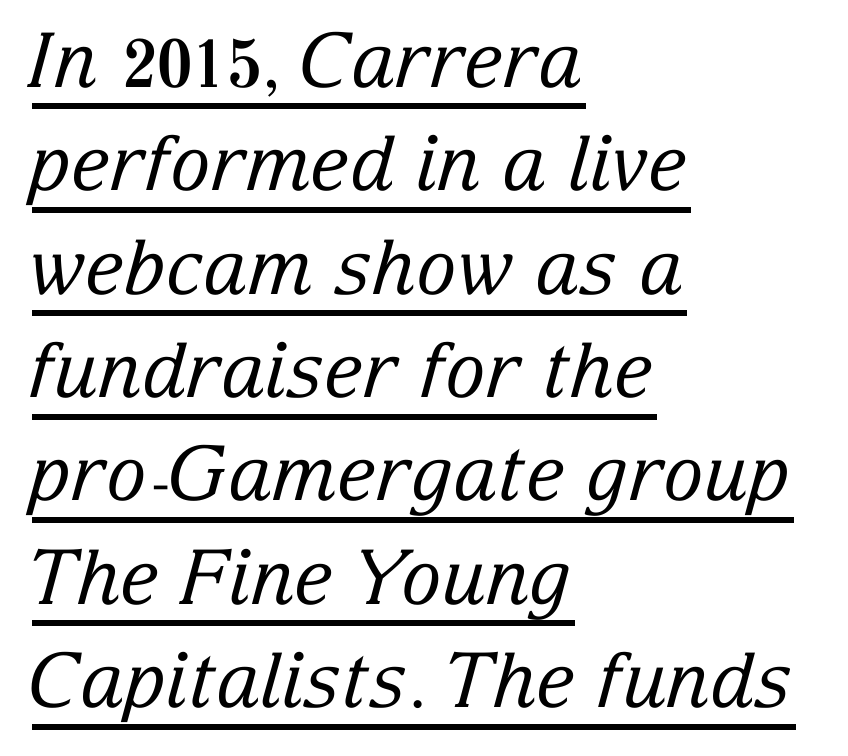
The image shows 76 px regular-weight serif type, italic (leaning right); set left-aligned, normal line spacing (1.36x), normal letter spacing, underlined; low stroke contrast and a medium x-height.
